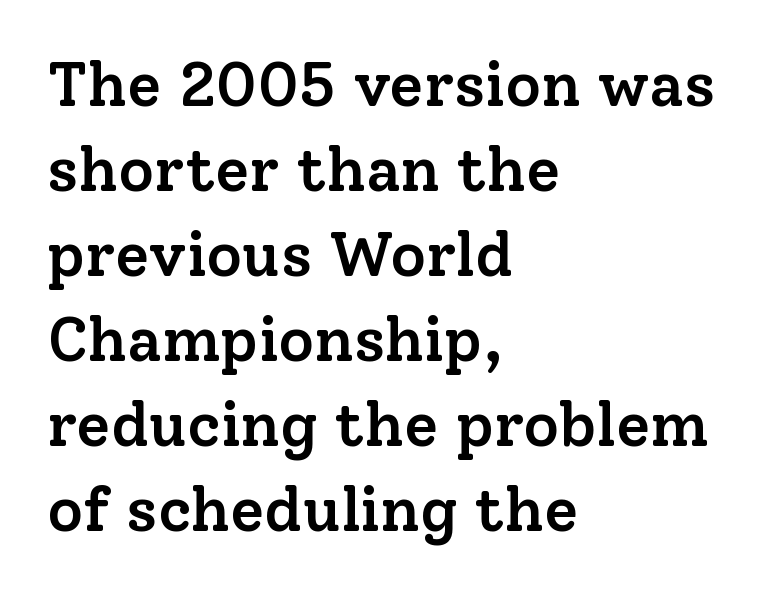
{"serif": "yes", "italic": "no", "bold": "semi", "weight": "semibold", "width": "normal", "stroke_contrast": "low", "x_height": "medium", "monospaced": "no", "underline": "no", "align": "left", "line_spacing": "normal", "line_spacing_ratio": 1.37, "letter_spacing": "normal", "letter_spacing_em": 0.0, "glyph_px": 62}
